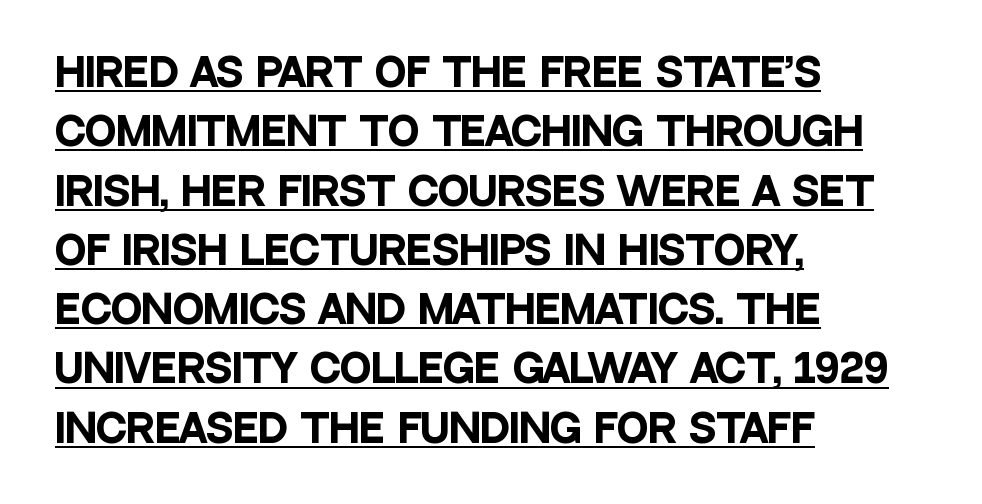
Q: Is the text bold? A: Yes.
Q: Is the text italic (slanted)? A: No, it is upright.
Q: Is the typeface a serif or a sans-serif typeface? A: Sans-serif.
Q: Is the text underlined? A: Yes.
Q: How is the paragraph aligned? A: Left-aligned.
Q: Is the spacing between letters normal or unusually wide? A: Normal.
Q: Is the spacing between lines tight, normal or loose? A: Normal.
Q: Width (condensed, normal, or wide)? A: Condensed.
Q: Stroke contrast? A: Low.
Q: x-height? A: Large.
Q: Monospaced? A: No.
